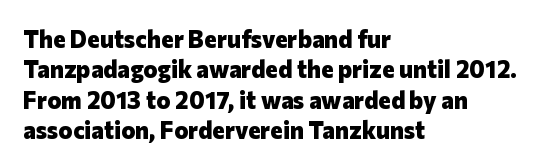
{"italic": "no", "bold": "yes", "underline": "no", "align": "left", "line_spacing": "normal", "line_spacing_ratio": 1.27, "letter_spacing": "normal", "letter_spacing_em": 0.0, "glyph_px": 24}
